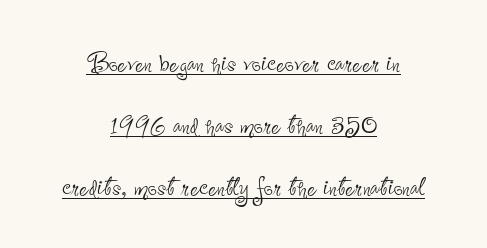
The image shows 32 px thin, condensed sans-serif type; set centered, loose line spacing (1.93x), normal letter spacing, underlined; low stroke contrast and a small x-height.
